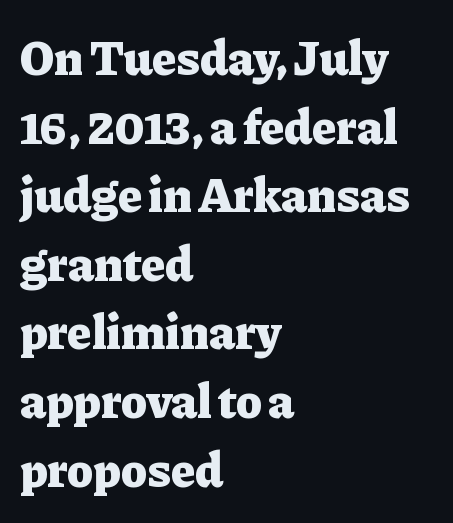
The words here are not underlined. What weight is shown? A full bold with thick strokes. Unlike a clean sans, this face finishes its strokes with serifs. Alignment: flush left. Every character sits straight up, as roman type does. Whoever set this chose a conventional vertical rhythm.
